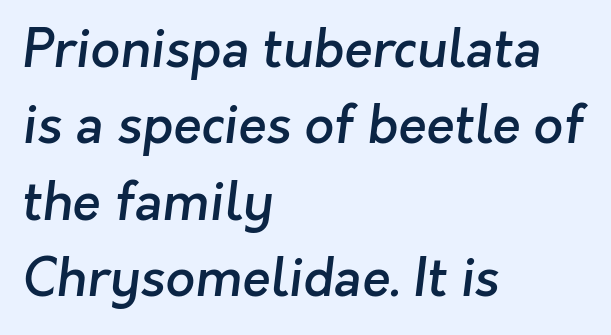
This is sans-serif lettering, the kind often seen on screens and signage. Check the space under the baseline: it is left empty. Is the letter spacing exaggerated? No — it looks like the ordinary default. Note the varied advance widths — an 'i' is clearly narrower than an 'm'. The lines are quadded left. These lines carry some extra weight — a demibold, not a full bold.
